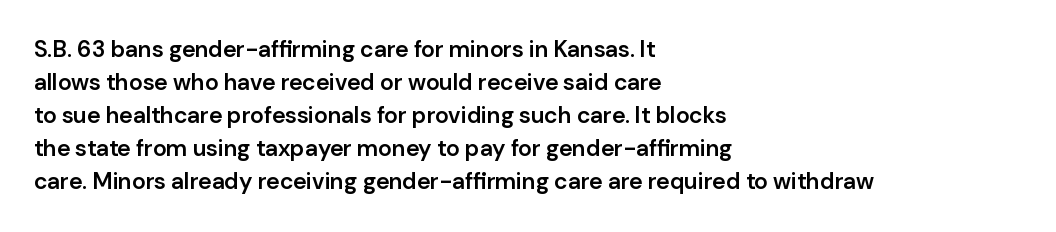
Default kerning and tracking; the words read as compact shapes. Quick note: interline space is typical. This rendering features lettering with no underline. Left-aligned paragraph, ragged on the right. The strokes are fattened partway — semibold, not bold. Italic: no, the glyphs are upright roman.
